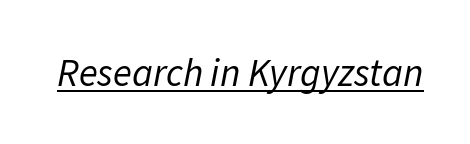
Q: Is the text bold? A: No.
Q: Is the text italic (slanted)? A: Yes, it leans right by about 11 degrees.
Q: Is the text underlined? A: Yes.
Q: Is the spacing between letters normal or unusually wide? A: Normal.
Q: Width (condensed, normal, or wide)? A: Normal.
Q: Stroke contrast? A: Low.
Q: x-height? A: Medium.
Q: Monospaced? A: No.
